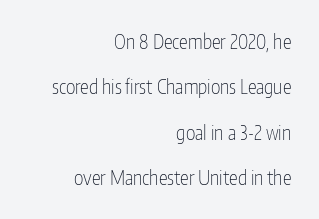
The image shows 20 px text type, upright; set right-aligned, loose line spacing (2.27x), normal letter spacing, not underlined.
